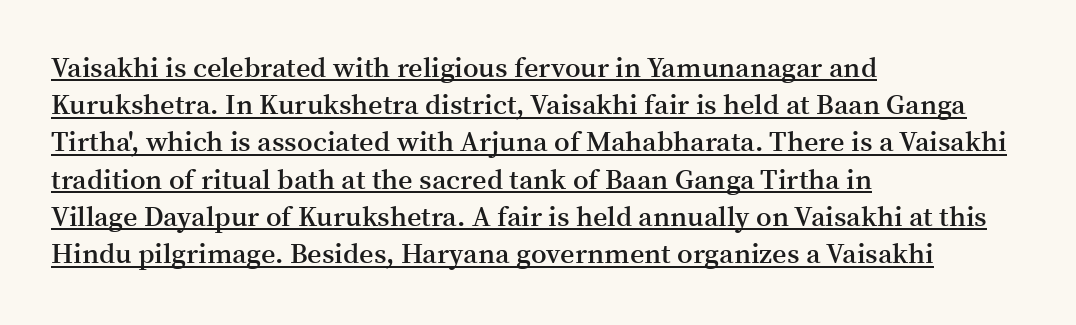
The image shows 28 px semibold serif type, upright; set left-aligned, normal line spacing (1.33x), normal letter spacing, underlined; medium stroke contrast and a medium x-height.
